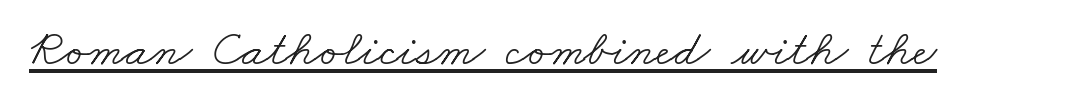
{"serif": "yes", "bold": "no", "weight": "light", "width": "wide", "stroke_contrast": "low", "x_height": "small", "monospaced": "no", "underline": "yes", "letter_spacing": "normal", "letter_spacing_em": 0.0, "glyph_px": 51}
